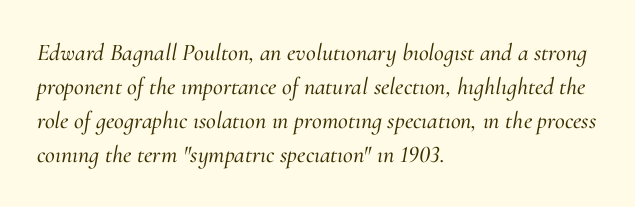
The image shows 24 px text type, italic (leaning right); set left-aligned, normal line spacing (1.42x), normal letter spacing, not underlined.
